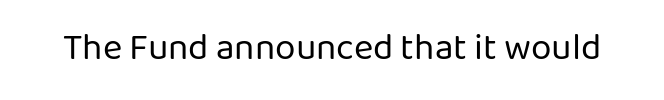
Q: Is the text bold? A: No.
Q: Is the text italic (slanted)? A: No, it is upright.
Q: Is the typeface a serif or a sans-serif typeface? A: Sans-serif.
Q: Is the text underlined? A: No.
Q: Is the spacing between letters normal or unusually wide? A: Normal.
Q: Width (condensed, normal, or wide)? A: Normal.
Q: Stroke contrast? A: Low.
Q: x-height? A: Medium.
Q: Monospaced? A: No.
